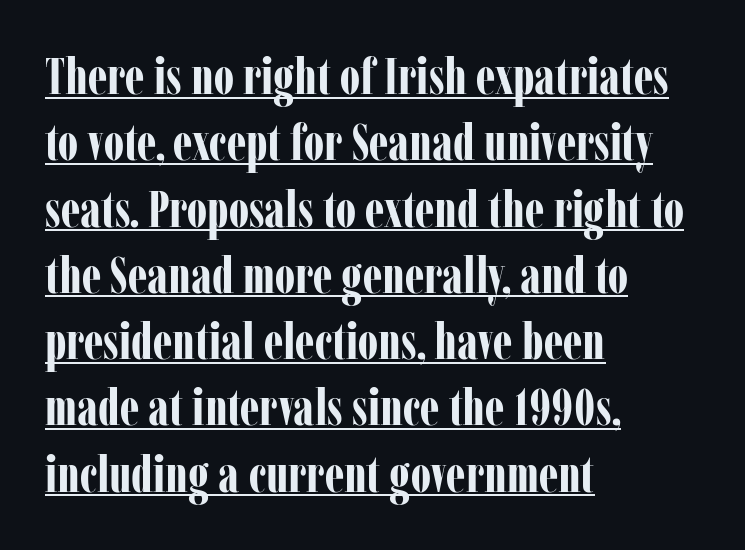
The image shows 51 px bold, condensed serif type, upright; set left-aligned, normal line spacing (1.3x), normal letter spacing, underlined; low stroke contrast and a medium x-height.
